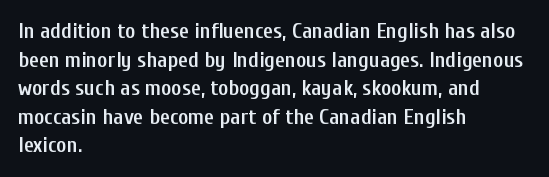
Between one letter and the next there's only the usual sliver of space. Firm but not heavy-handed strokes: this text is semibold. No italicization has been applied; the sample stays upright. Each line starts at the same left margin while the right side varies. Notice how descenders clear the ascenders below comfortably — that's standard leading.
